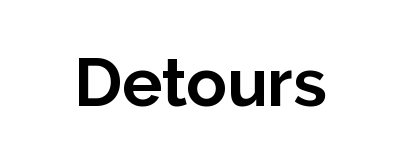
Only glyphs here, with clear space below each row. You'd pick this weight for a headline — it's a proper bold. These lines are rendered in a variable-pitch font. Nothing unusual about the tracking: characters are spaced as the font intends.
